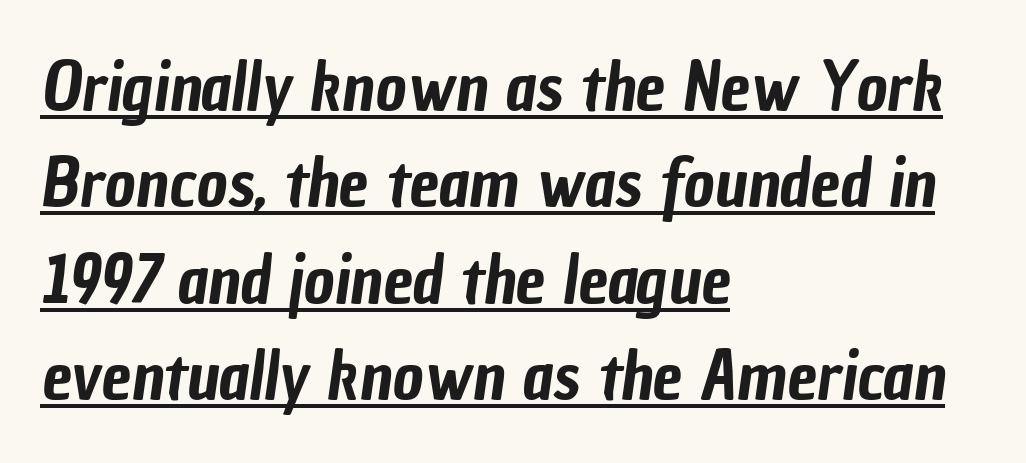
{"serif": "no", "width": "condensed", "stroke_contrast": "low", "x_height": "medium", "monospaced": "no", "underline": "yes", "align": "left", "line_spacing": "normal", "line_spacing_ratio": 1.44, "letter_spacing": "normal", "letter_spacing_em": 0.0, "glyph_px": 67}
